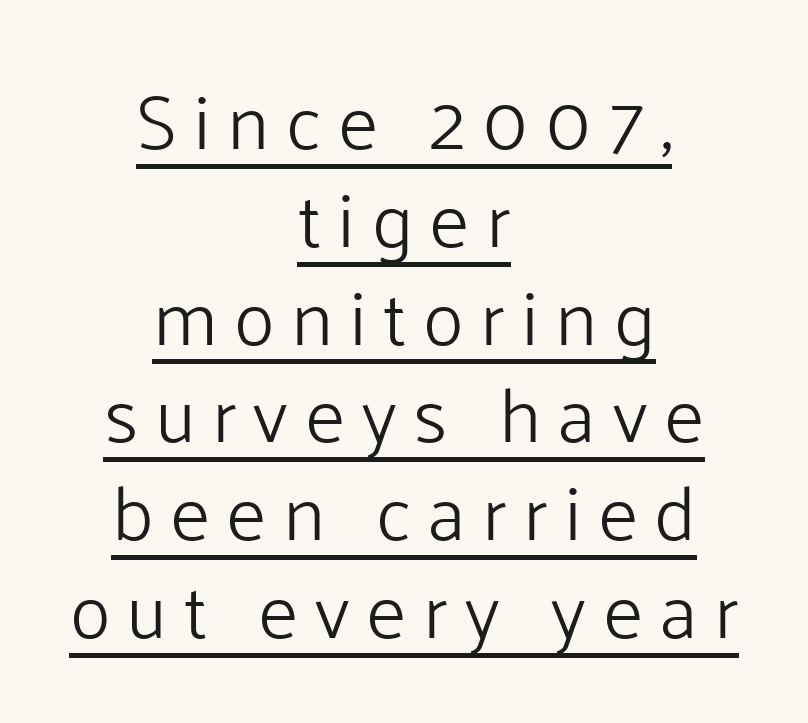
{"serif": "no", "italic": "no", "bold": "no", "weight": "light", "width": "normal", "stroke_contrast": "low", "x_height": "medium", "monospaced": "no", "underline": "yes", "align": "center", "line_spacing": "normal", "line_spacing_ratio": 1.27, "letter_spacing": "wide", "letter_spacing_em": 0.21, "glyph_px": 77}
